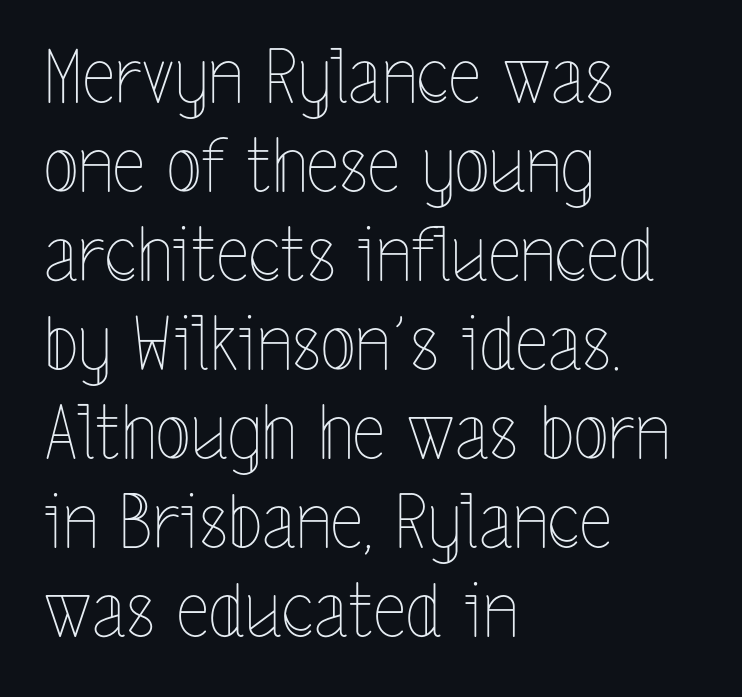
The image shows 73 px thin, condensed type, upright; set left-aligned, line spacing 1.22x, normal letter spacing, not underlined; a medium x-height.
